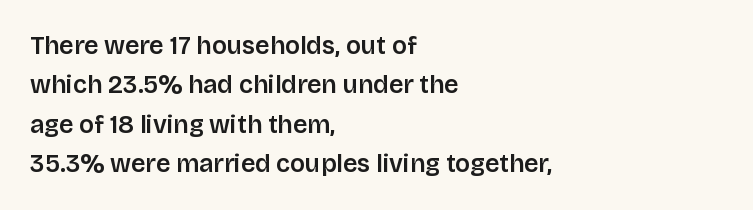
Q: Is the text italic (slanted)? A: No, it is upright.
Q: Is the text underlined? A: No.
Q: How is the paragraph aligned? A: Left-aligned.
Q: Is the spacing between letters normal or unusually wide? A: Normal.
Q: Is the spacing between lines tight, normal or loose? A: Normal.
